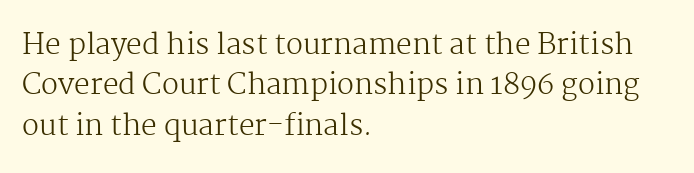
The image shows 28 px regular-weight serif type, upright; set left-aligned, normal line spacing (1.44x), normal letter spacing, not underlined; medium stroke contrast and a medium x-height.
